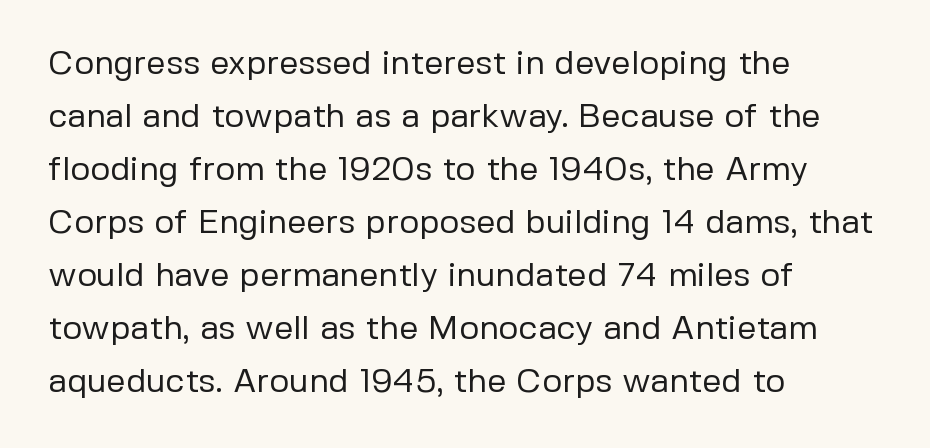
The image shows 34 px regular-weight sans-serif type, upright; set left-aligned, normal line spacing (1.56x), normal letter spacing, not underlined; low stroke contrast and a medium x-height.
